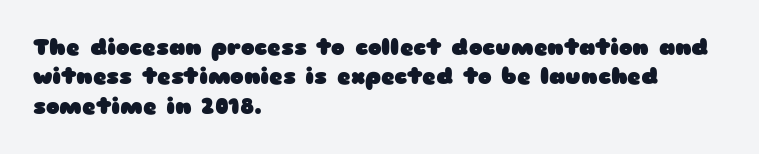
The image shows 23 px bold type, upright; set left-aligned, normal line spacing (1.28x), normal letter spacing, not underlined.
